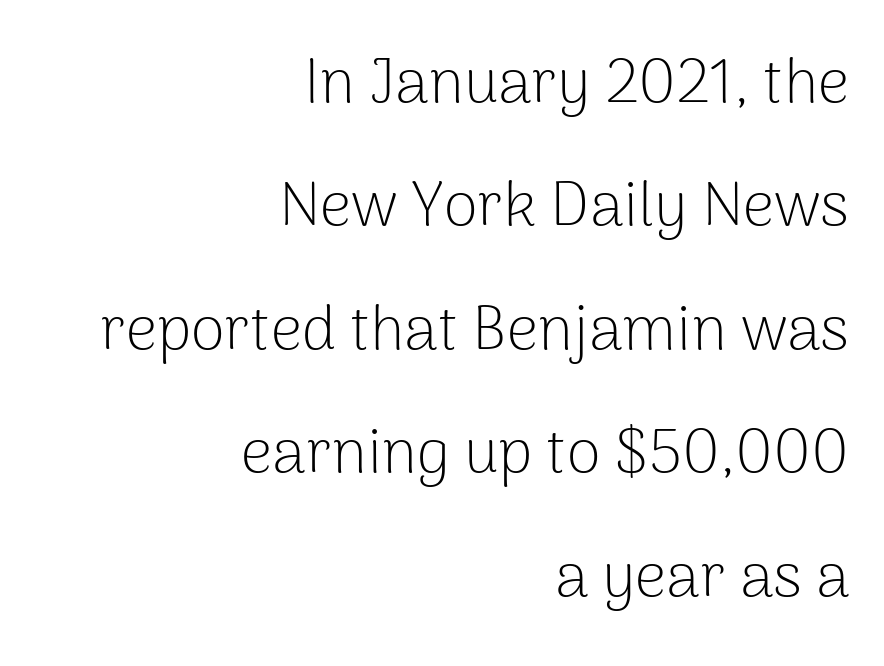
Here the designer chose a conventional face with non-uniform glyph widths. The font's upright variant was chosen for this text. Leftover space on each line is placed entirely before the opening word. Horizontal bands of white between lines are thick stripes. A bare baseline throughout the passage.
